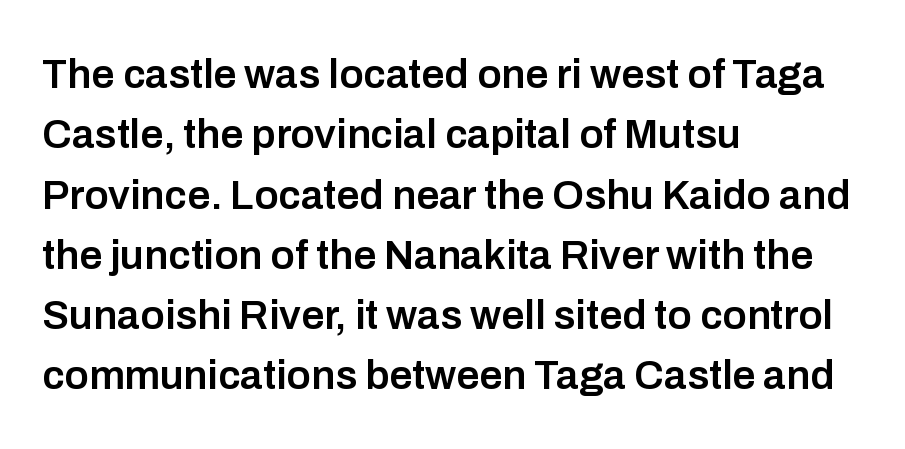
Every letter is mildly thick-stroked: semibold rather than bold. Every character sits straight up, as roman type does. This sample is left-justified, so line endings fall wherever the words run out. Think of a printed novel: that variable character pitch is what you see here. Honestly, there is no underline to notice here at all. This block has exactly the height ordinary leading produces.
